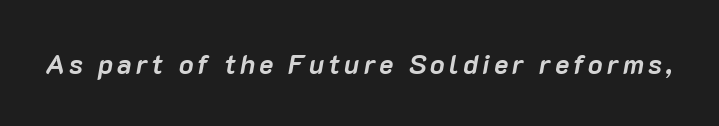
The image shows 27 px bold type, italic (leaning right); set not underlined.
